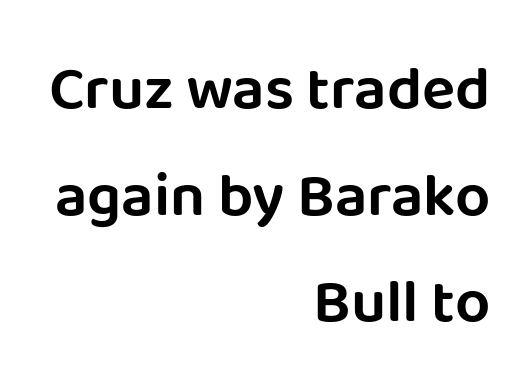
In terms of letterspacing, this is plain default setting. You can tell from the bare stems that sans-serif type was used. You could not count columns in this text — the font is proportionally spaced. Style check: upright. Where is the straight margin? On the right.
